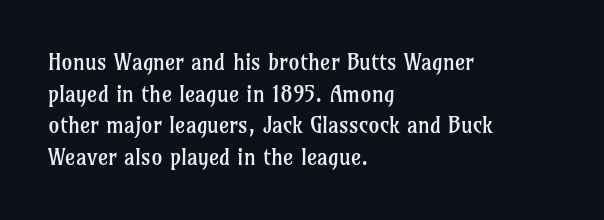
Ordinary non-slanted type is in use. Whoever set this chose a conventional vertical rhythm. Nothing unusual about the tracking: characters are spaced as the font intends. Every row of glyphs begins at an identical x-position on the left.
